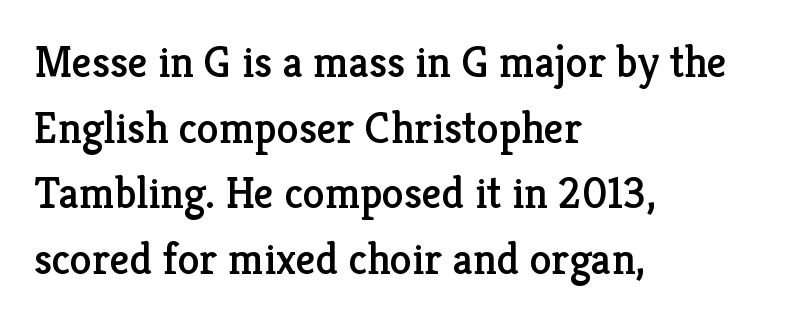
The image shows 44 px serif type, upright; set left-aligned, normal line spacing (1.49x), normal letter spacing, not underlined; low stroke contrast and a medium x-height.
